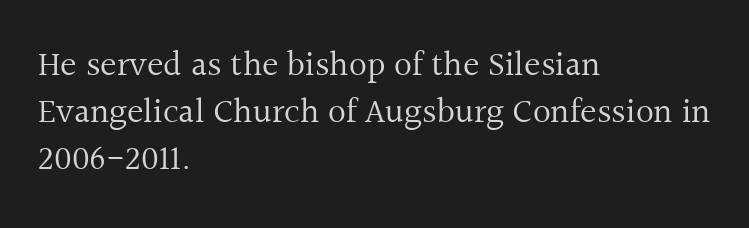
Unmarked baselines from the first word to the last. Rendered with straight, roman letterforms. The line texture is even and compact thanks to regular tracking. The letters look calm and open, with moderate or lighter stems. The letters advance in unequal steps, a hallmark of proportional type.
